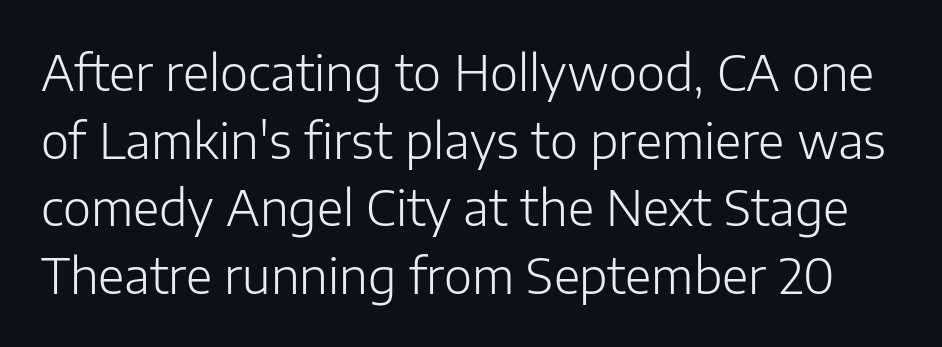
Q: Is the text bold? A: No.
Q: Is the text italic (slanted)? A: No, it is upright.
Q: Is the typeface a serif or a sans-serif typeface? A: Sans-serif.
Q: Is the text underlined? A: No.
Q: Is the spacing between letters normal or unusually wide? A: Normal.
Q: Is the spacing between lines tight, normal or loose? A: Normal.
Q: Width (condensed, normal, or wide)? A: Normal.
Q: Stroke contrast? A: Low.
Q: x-height? A: Medium.
Q: Monospaced? A: No.
